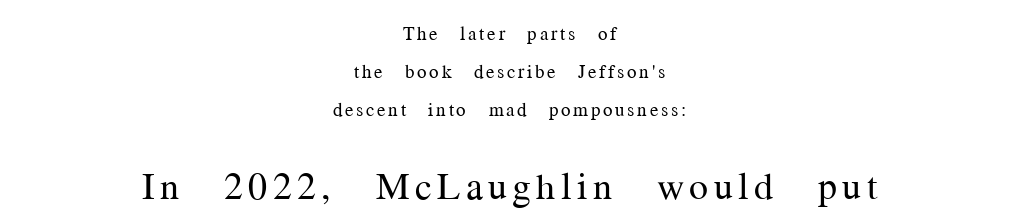
Q: Is the text bold? A: No.
Q: Is the text italic (slanted)? A: No, it is upright.
Q: Is the typeface a serif or a sans-serif typeface? A: Serif.
Q: Is the text underlined? A: No.
Q: How is the paragraph aligned? A: Centered.
Q: Is the spacing between lines tight, normal or loose? A: Loose.
Q: Which block of text is set in a larger size, the first (top) or the second (bottom)? A: The second (bottom) one.
Q: Width (condensed, normal, or wide)? A: Normal.
Q: Stroke contrast? A: Medium.
Q: x-height? A: Medium.
Q: Monospaced? A: No.
